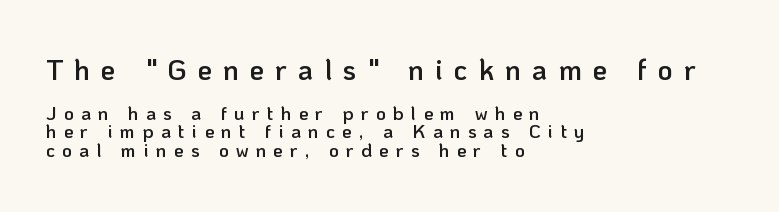
Q: Is the text bold? A: Semi-bold.
Q: Is the text italic (slanted)? A: No, it is upright.
Q: Is the typeface a serif or a sans-serif typeface? A: Sans-serif.
Q: Is the text underlined? A: No.
Q: How is the paragraph aligned? A: Left-aligned.
Q: Is the spacing between letters normal or unusually wide? A: Unusually wide.
Q: Is the spacing between lines tight, normal or loose? A: Tight.
Q: Which block of text is set in a larger size, the first (top) or the second (bottom)? A: The first (top) one.
Q: Width (condensed, normal, or wide)? A: Normal.
Q: Stroke contrast? A: Low.
Q: x-height? A: Medium.
Q: Monospaced? A: No.
